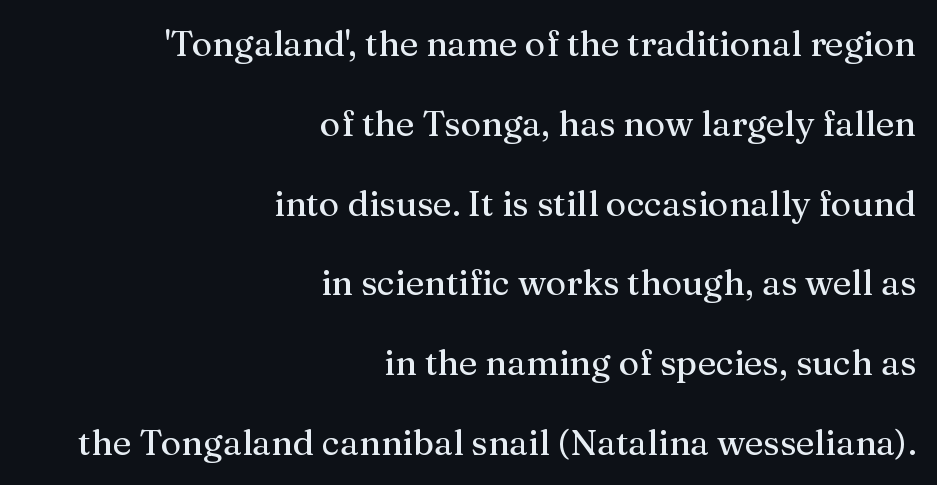
Q: Is the text italic (slanted)? A: No, it is upright.
Q: Is the typeface a serif or a sans-serif typeface? A: Serif.
Q: Is the text underlined? A: No.
Q: How is the paragraph aligned? A: Right-aligned.
Q: Is the spacing between letters normal or unusually wide? A: Normal.
Q: Is the spacing between lines tight, normal or loose? A: Loose.
Q: Width (condensed, normal, or wide)? A: Normal.
Q: Stroke contrast? A: Medium.
Q: x-height? A: Medium.
Q: Monospaced? A: No.
